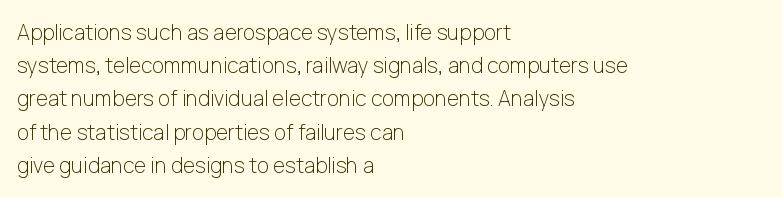
{"italic": "no", "bold": "no", "underline": "no", "align": "left", "line_spacing": "normal", "line_spacing_ratio": 1.58, "letter_spacing": "normal", "letter_spacing_em": 0.0, "glyph_px": 21}
